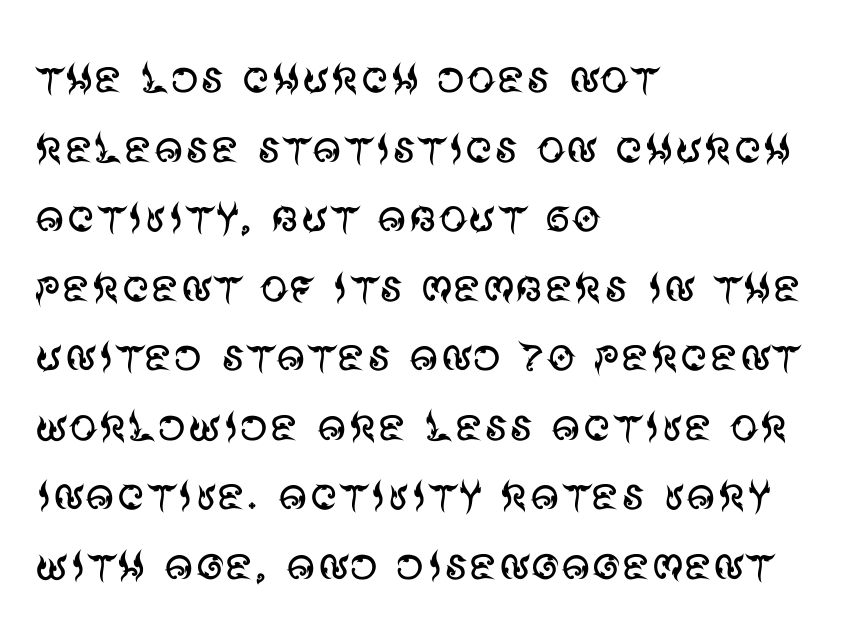
Q: Is the text bold? A: No.
Q: Is the text italic (slanted)? A: No, it is upright.
Q: Is the typeface a serif or a sans-serif typeface? A: Sans-serif.
Q: Is the text underlined? A: No.
Q: How is the paragraph aligned? A: Left-aligned.
Q: Is the spacing between letters normal or unusually wide? A: Normal.
Q: Width (condensed, normal, or wide)? A: Normal.
Q: Stroke contrast? A: Medium.
Q: x-height? A: Large.
Q: Monospaced? A: No.
